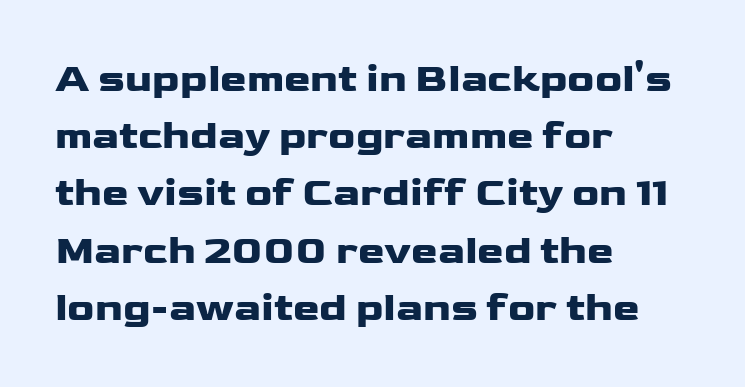
{"serif": "no", "italic": "no", "bold": "yes", "weight": "heavy", "width": "wide", "stroke_contrast": "low", "x_height": "medium", "monospaced": "no", "underline": "no", "align": "left", "line_spacing": "normal", "line_spacing_ratio": 1.43, "letter_spacing": "normal", "letter_spacing_em": 0.0, "glyph_px": 40}
